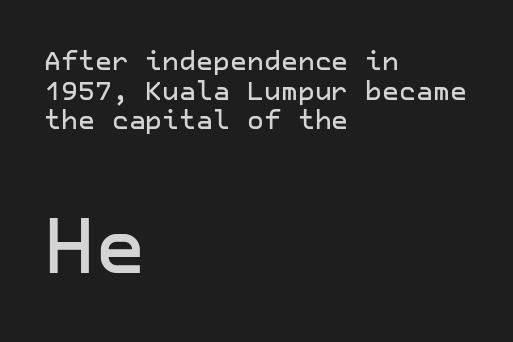
The lines are quadded left. The composition opens small and finishes big. Words float on clear page, feet unadorned. The lettering stays uniformly vertical, giving the passage a roman look. Each new line begins almost immediately beneath the previous one.
